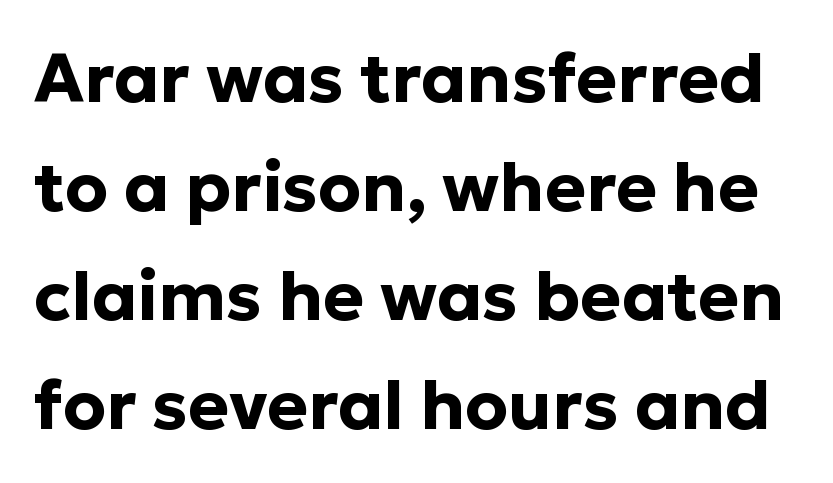
Q: Is the text bold? A: Yes.
Q: Is the text italic (slanted)? A: No, it is upright.
Q: Is the typeface a serif or a sans-serif typeface? A: Sans-serif.
Q: Is the text underlined? A: No.
Q: Is the spacing between letters normal or unusually wide? A: Normal.
Q: Is the spacing between lines tight, normal or loose? A: Normal.
Q: Width (condensed, normal, or wide)? A: Normal.
Q: Stroke contrast? A: Low.
Q: x-height? A: Medium.
Q: Monospaced? A: No.
